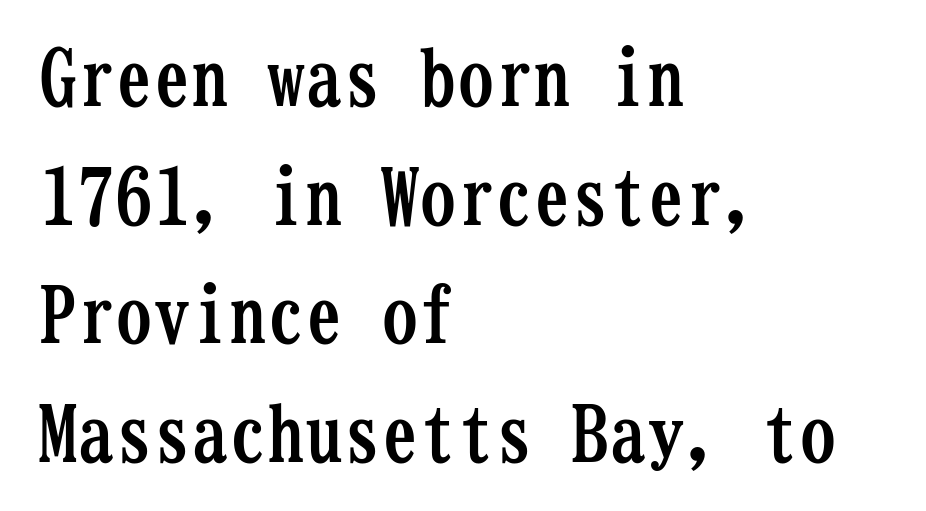
{"serif": "yes", "italic": "no", "bold": "yes", "weight": "semibold", "width": "condensed", "stroke_contrast": "low", "x_height": "medium", "monospaced": "yes", "underline": "no", "align": "left", "line_spacing": "normal", "line_spacing_ratio": 1.56, "letter_spacing": "normal", "letter_spacing_em": 0.0, "glyph_px": 76}
